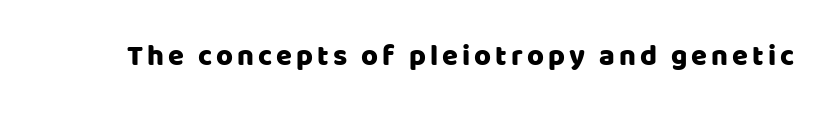
Rule under the text: the space is simply empty. You can tell it's not italic because the verticals are truly vertical. The text was rendered using a sans face with plain stroke endings. The rendering uses natural spacing where letterforms have individual widths.
